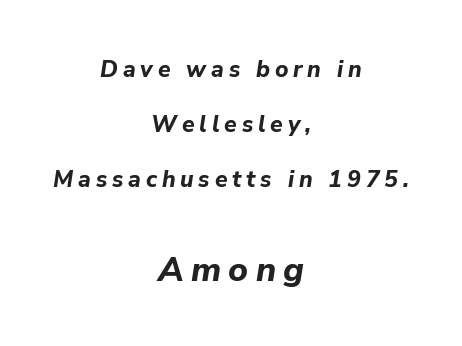
Q: Is the text bold? A: Yes.
Q: Is the text italic (slanted)? A: Yes, it leans right by about 9 degrees.
Q: Is the text underlined? A: No.
Q: How is the paragraph aligned? A: Centered.
Q: Is the spacing between letters normal or unusually wide? A: Unusually wide.
Q: Is the spacing between lines tight, normal or loose? A: Loose.
Q: Which block of text is set in a larger size, the first (top) or the second (bottom)? A: The second (bottom) one.
Q: Width (condensed, normal, or wide)? A: Normal.
Q: Stroke contrast? A: Low.
Q: x-height? A: Medium.
Q: Monospaced? A: No.
